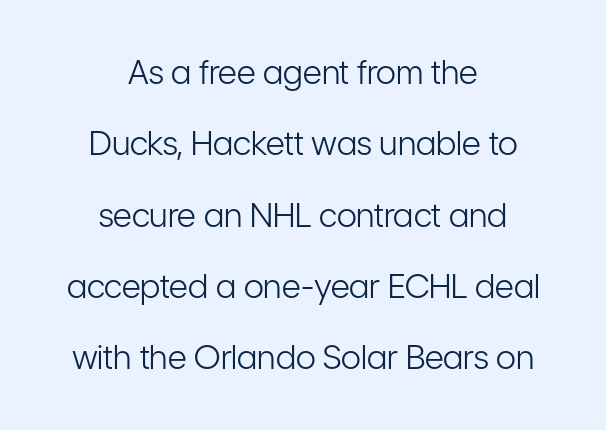
This rendering uses center alignment, leaving both contours irregular but symmetric. The face looks like a standard text weight, possibly lighter. Italic: no, the glyphs are upright roman. Do the characters align in a grid? No, the font is proportional.
